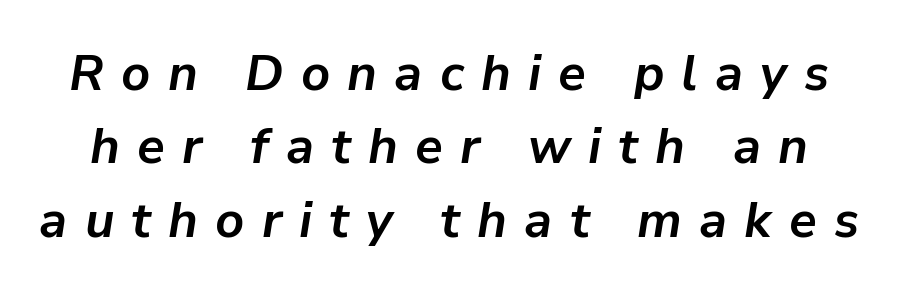
{"italic": "yes", "lean": "right", "slant_degrees": 9, "bold": "yes", "weight": "bold", "width": "normal", "stroke_contrast": "low", "x_height": "medium", "monospaced": "no", "underline": "no", "line_spacing": "normal", "line_spacing_ratio": 1.47, "letter_spacing": "wide", "letter_spacing_em": 0.34, "glyph_px": 50}
